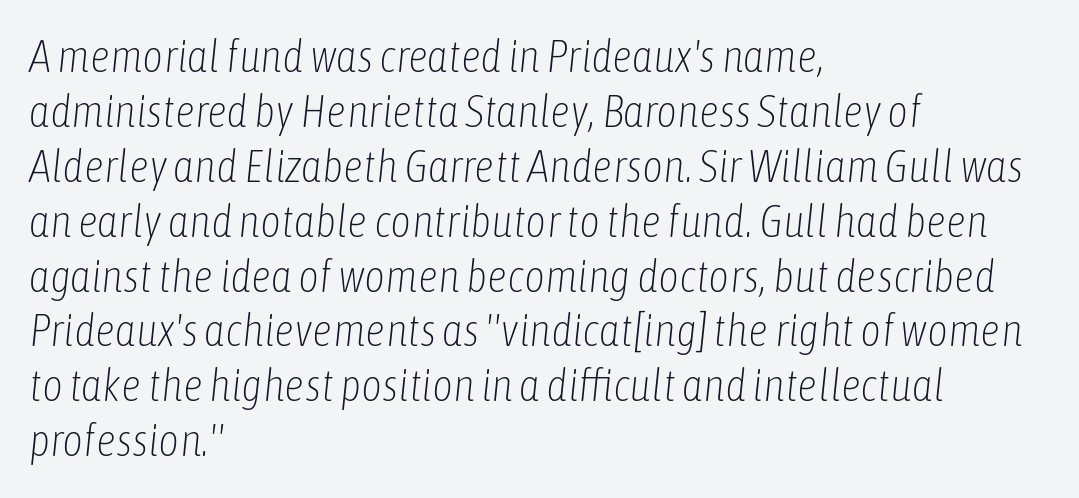
Q: Is the text bold? A: No.
Q: Is the text italic (slanted)? A: Yes, it leans right by about 6 degrees.
Q: Is the text underlined? A: No.
Q: How is the paragraph aligned? A: Left-aligned.
Q: Is the spacing between letters normal or unusually wide? A: Normal.
Q: Width (condensed, normal, or wide)? A: Condensed.
Q: Stroke contrast? A: Low.
Q: x-height? A: Medium.
Q: Monospaced? A: No.
